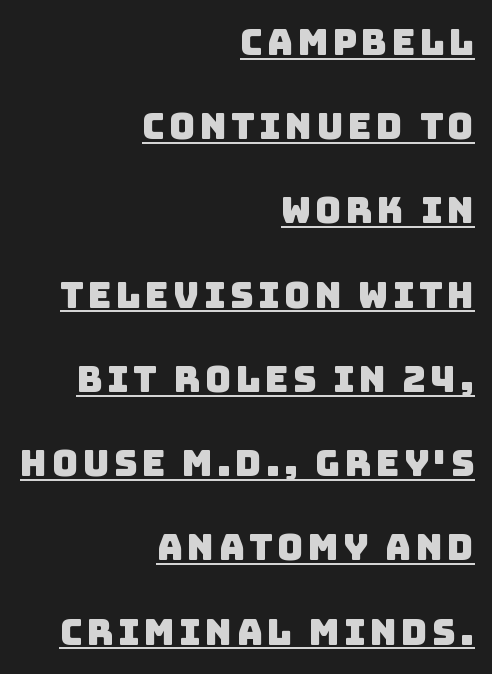
Q: Is the typeface a serif or a sans-serif typeface? A: Sans-serif.
Q: Is the text underlined? A: Yes.
Q: How is the paragraph aligned? A: Right-aligned.
Q: Is the spacing between lines tight, normal or loose? A: Loose.
Q: Width (condensed, normal, or wide)? A: Normal.
Q: Stroke contrast? A: Low.
Q: x-height? A: Large.
Q: Monospaced? A: No.
